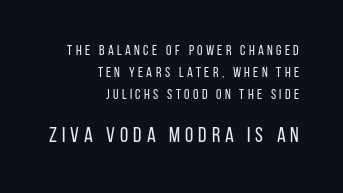
{"italic": "no", "bold": "no", "underline": "no", "align": "right", "line_spacing": "normal", "line_spacing_ratio": 1.56, "letter_spacing": "wide", "letter_spacing_em": 0.24, "larger_block": "second", "size_ratio": 1.5, "glyph_px": 21}
